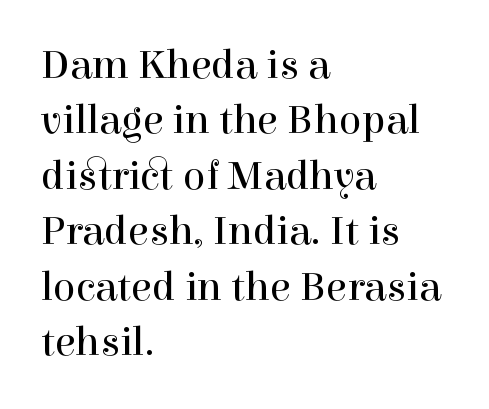
The image shows 42 px regular-weight serif type, upright; set left-aligned, normal line spacing (1.32x), normal letter spacing, not underlined; a medium x-height.
